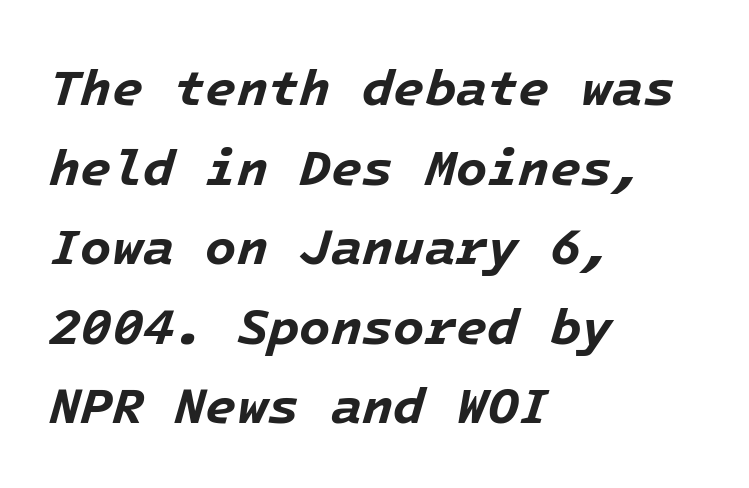
The image shows 51 px bold type, italic (leaning right); set left-aligned, normal line spacing (1.56x), normal letter spacing, not underlined; low stroke contrast and a medium x-height.
